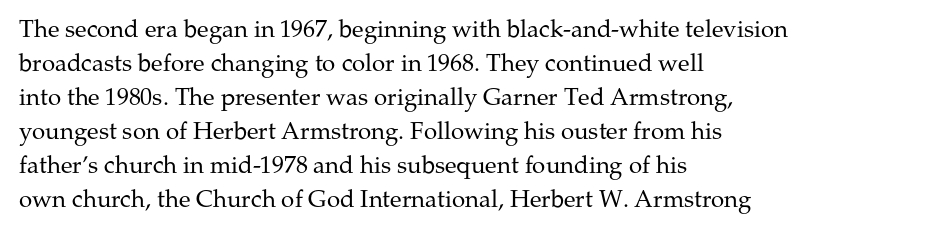
Just letters on the line, the space beneath them empty. The lines sit at an ordinary, default distance from one another. Reading down the block, your eye returns to a fixed left position each line. Think standard paragraph weight, or any step lighter than that.
